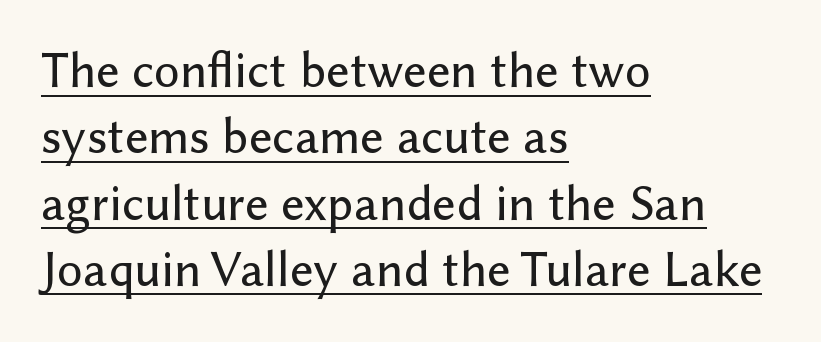
Q: Is the text italic (slanted)? A: No, it is upright.
Q: Is the typeface a serif or a sans-serif typeface? A: Sans-serif.
Q: Is the text underlined? A: Yes.
Q: How is the paragraph aligned? A: Left-aligned.
Q: Is the spacing between letters normal or unusually wide? A: Normal.
Q: Is the spacing between lines tight, normal or loose? A: Normal.
Q: Width (condensed, normal, or wide)? A: Normal.
Q: Stroke contrast? A: Low.
Q: x-height? A: Medium.
Q: Monospaced? A: No.
